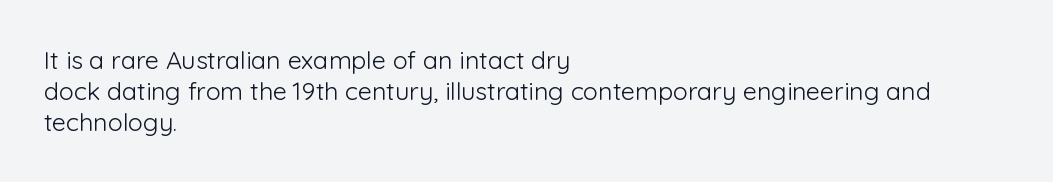
{"italic": "no", "bold": "no", "underline": "no", "align": "left", "line_spacing_ratio": 1.24, "letter_spacing": "normal", "letter_spacing_em": 0.0, "glyph_px": 25}
